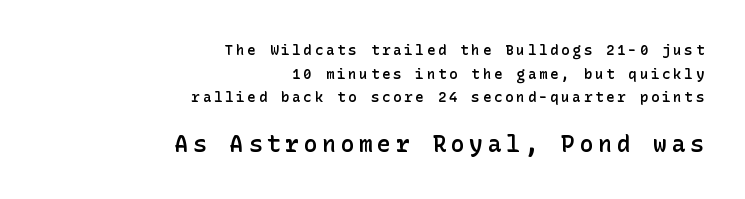
The image shows 23 px text type, upright; set right-aligned, normal line spacing (1.68x), unusually wide letter spacing (+0.2 em), not underlined; the second (bottom) block is 1.64x larger.
